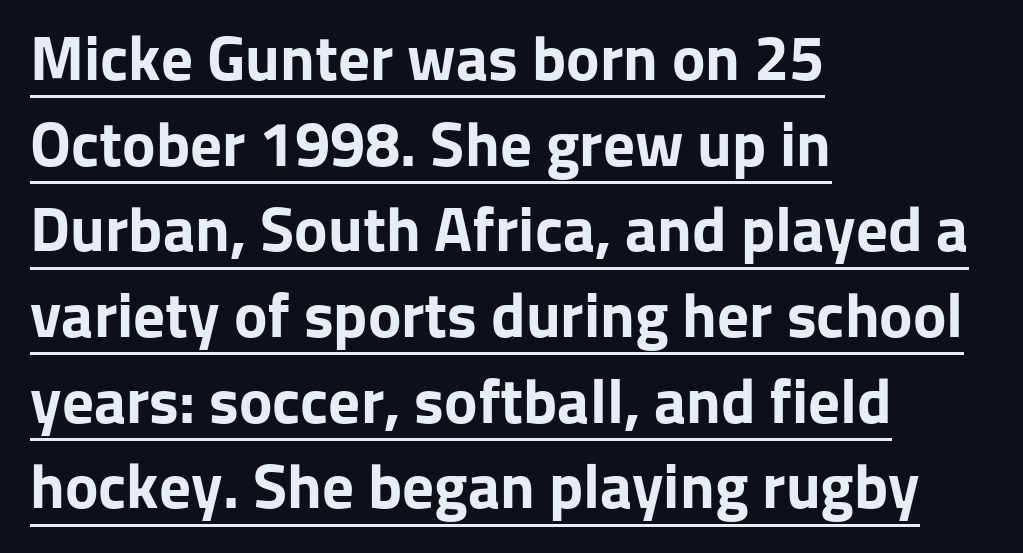
The image shows 63 px bold sans-serif type, upright; set left-aligned, normal line spacing (1.36x), normal letter spacing, underlined; low stroke contrast and a medium x-height.
